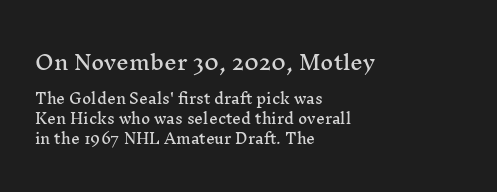
{"italic": "no", "underline": "no", "align": "left", "line_spacing": "normal", "line_spacing_ratio": 1.43, "letter_spacing": "normal", "letter_spacing_em": 0.0, "larger_block": "first", "size_ratio": 1.43, "glyph_px": 20}
